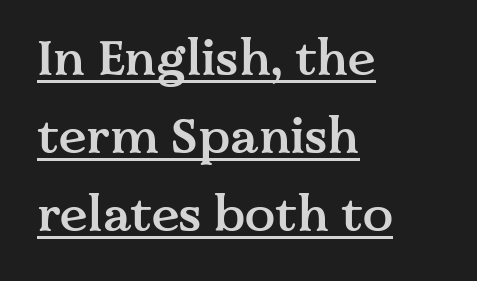
Q: Is the text bold? A: Semi-bold.
Q: Is the text italic (slanted)? A: No, it is upright.
Q: Is the typeface a serif or a sans-serif typeface? A: Serif.
Q: Is the text underlined? A: Yes.
Q: How is the paragraph aligned? A: Left-aligned.
Q: Is the spacing between letters normal or unusually wide? A: Normal.
Q: Is the spacing between lines tight, normal or loose? A: Normal.
Q: Width (condensed, normal, or wide)? A: Normal.
Q: Stroke contrast? A: Medium.
Q: x-height? A: Medium.
Q: Monospaced? A: No.
